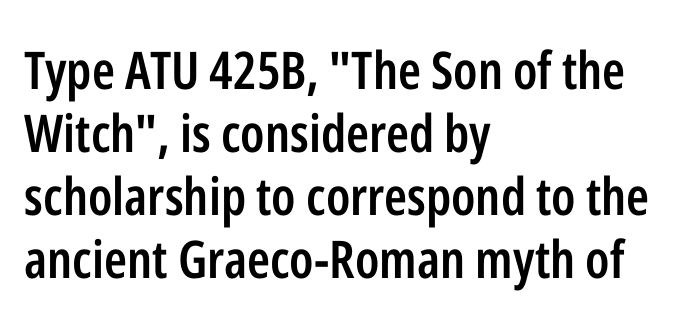
Does extra space separate the letters? No, they use regular spacing. The letters advance in unequal steps, a hallmark of proportional type. Stroke terminals: plain, sans-serif. Decoration check: the copy has no underline. The lettering stays uniformly vertical, giving the passage a roman look.
